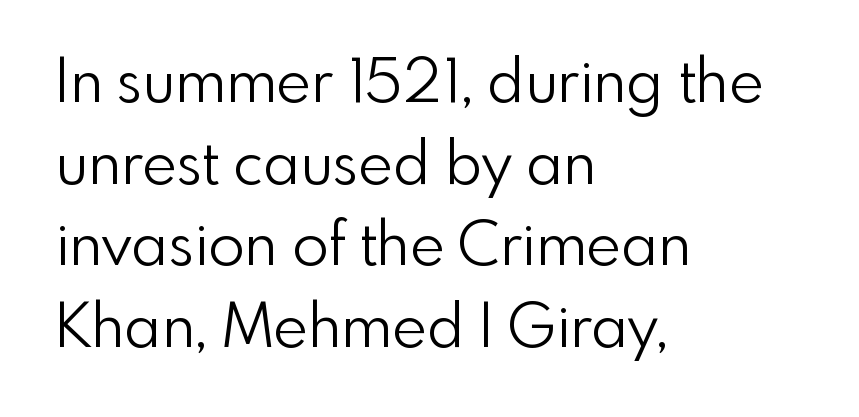
Type without underlining. Letters have the restrained weight of plain body copy at most. You can tell it's not italic because the verticals are truly vertical. The type is set solid horizontally, with unmodified tracking.
